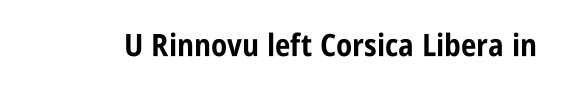
The passage shown is typeset with a sans-serif family. The space beneath each line is pristine and unruled. Posture: straight, roman, zero tilt. No extra tracking has been applied to these lines. Do the characters align in a grid? No, the font is proportional. Compared with an ordinary text face, these strokes are far heavier — a full bold.
